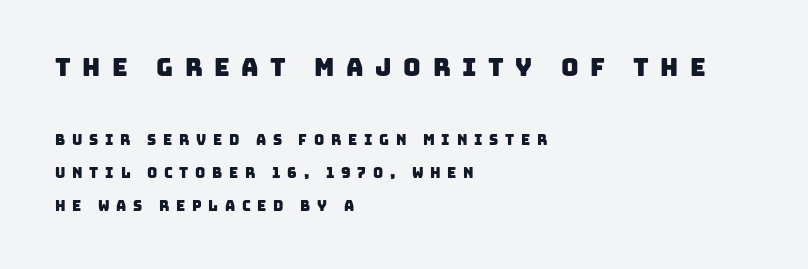
{"underline": "no", "align": "left", "line_spacing": "loose", "line_spacing_ratio": 2.39, "letter_spacing": "wide", "letter_spacing_em": 0.48, "larger_block": "first", "size_ratio": 1.71, "glyph_px": 24}
